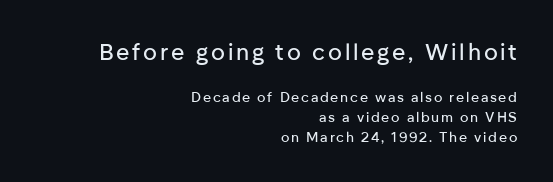
Q: Is the text italic (slanted)? A: No, it is upright.
Q: Is the text underlined? A: No.
Q: How is the paragraph aligned? A: Right-aligned.
Q: Is the spacing between lines tight, normal or loose? A: Normal.
Q: Which block of text is set in a larger size, the first (top) or the second (bottom)? A: The first (top) one.
